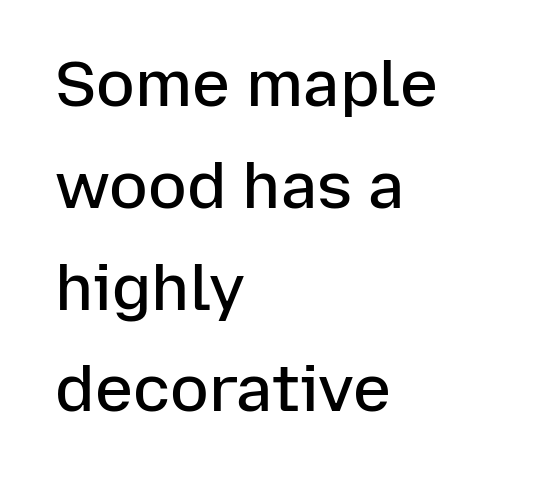
{"serif": "no", "italic": "no", "bold": "semi", "weight": "semibold", "width": "normal", "stroke_contrast": "low", "x_height": "medium", "monospaced": "no", "underline": "no", "align": "left", "line_spacing": "normal", "line_spacing_ratio": 1.59, "letter_spacing": "normal", "letter_spacing_em": 0.0, "glyph_px": 64}
